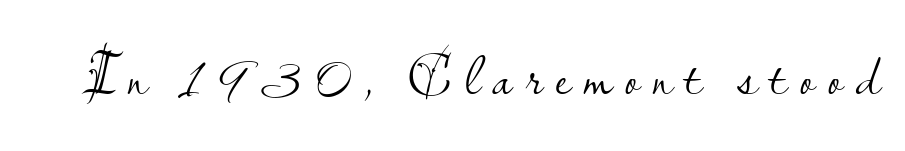
The letters advance in unequal steps, a hallmark of proportional type. Heaviness? Minimal to ordinary, like unemphasized prose. How are the letters spaced? Widely, with obvious added tracking.
